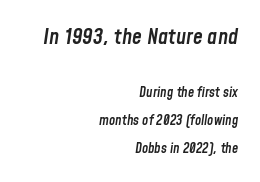
The image shows 22 px text type, italic (leaning right); set right-aligned, loose line spacing (1.99x), normal letter spacing, not underlined; the first (top) block is 1.57x larger.
